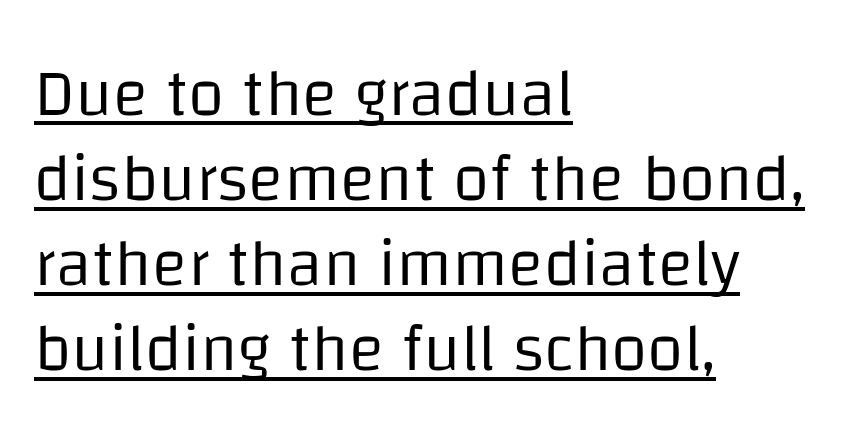
The image shows 66 px regular-weight sans-serif type, upright; set left-aligned, normal line spacing (1.29x), normal letter spacing, underlined; low stroke contrast and a large x-height.
